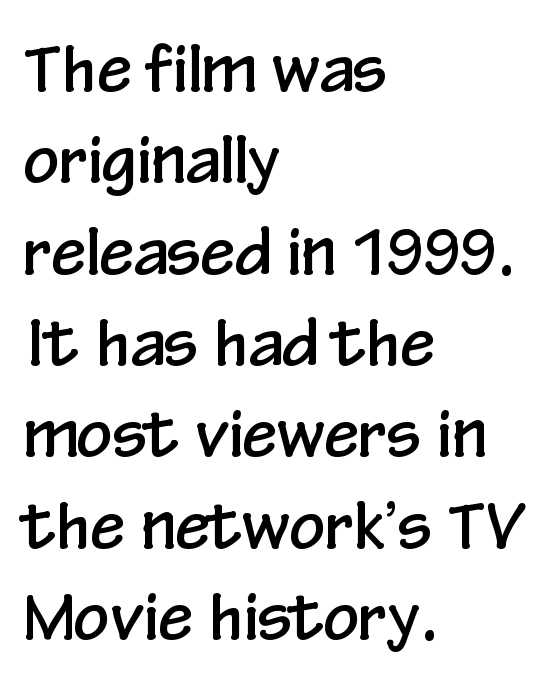
Vertically, the passage feels balanced, rows spaced as you'd expect. You can tell it's not italic because the verticals are truly vertical. Caption: multi-line text, flush left, ragged right. The foot of each line stays bare and open.
